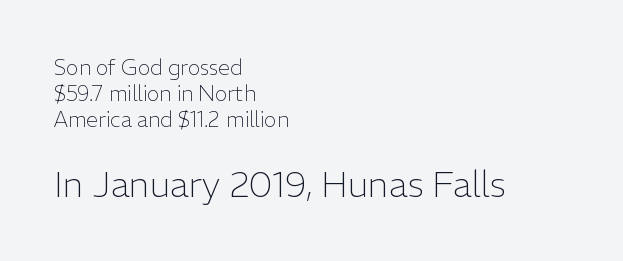
The image shows 36 px light sans-serif type, upright; set left-aligned, line spacing 1.24x, normal letter spacing, not underlined; the second (bottom) block is 1.71x larger; low stroke contrast and a medium x-height.
